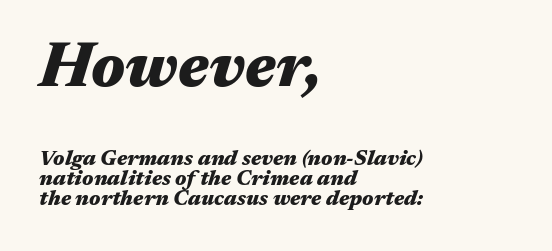
The image shows 63 px heavy, wide type, italic (leaning right); set left-aligned, tight line spacing (0.95x), normal letter spacing, not underlined; the first (top) block is 3.0x larger; medium stroke contrast and a medium x-height.
